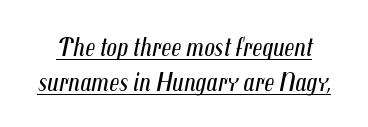
Weight: in the light-to-regular range. A typesetter would call this zero additional tracking. The glyphs are accompanied by a horizontal stroke just below them. This block has exactly the height ordinary leading produces. Style check: oblique.
